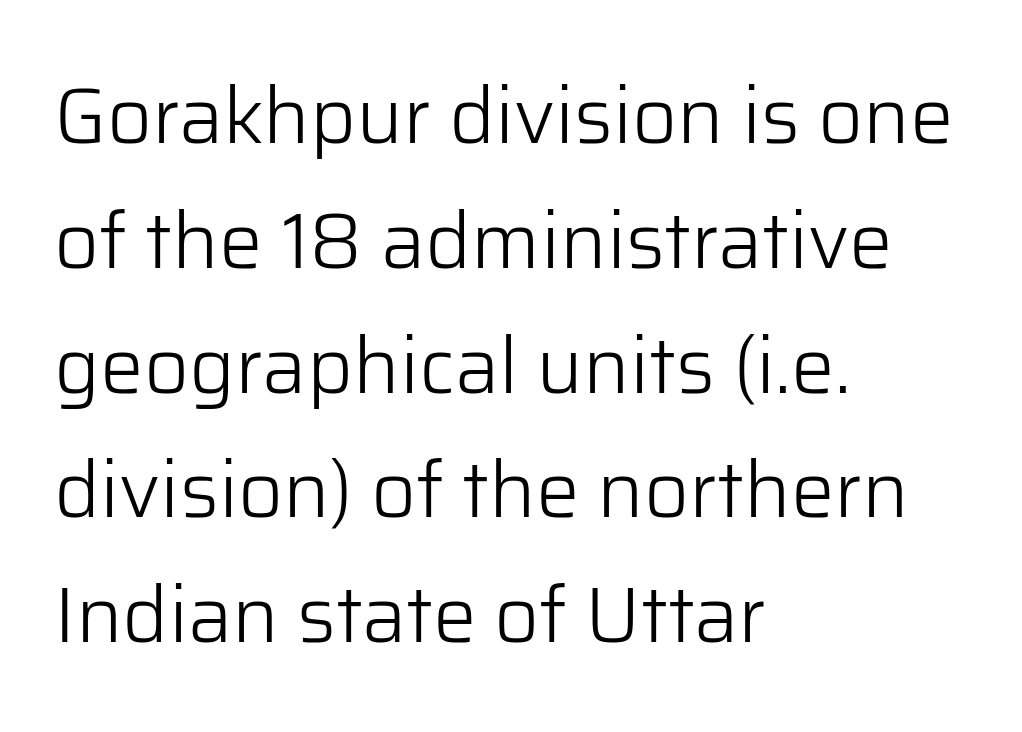
The image shows 78 px light sans-serif type, upright; set left-aligned, normal line spacing (1.6x), normal letter spacing, not underlined; low stroke contrast and a medium x-height.
